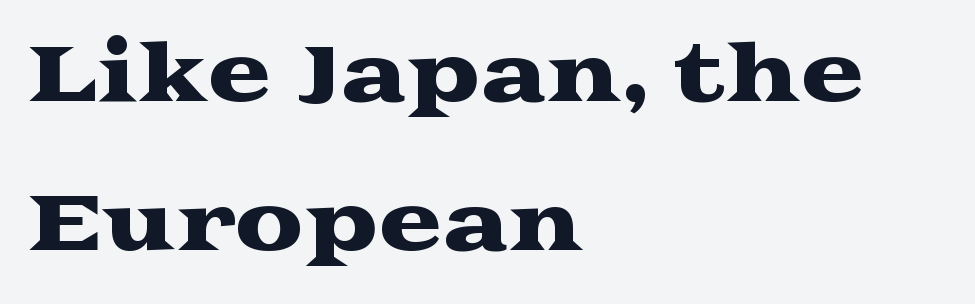
Letter spacing: default. The passage is arranged the way most books set body copy — flush left. Looks like regular typesetting: each glyph gets only the width it needs. Has an underline been added? It has not. The letters stand straight up with perfectly vertical stems. Students, observe: this is what heavily led, spacious text looks like.
